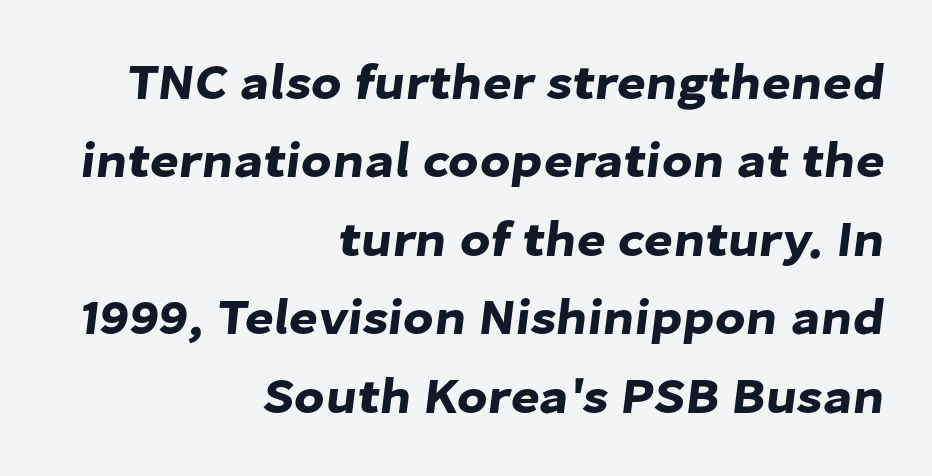
Q: Is the typeface a serif or a sans-serif typeface? A: Sans-serif.
Q: Is the text underlined? A: No.
Q: How is the paragraph aligned? A: Right-aligned.
Q: Is the spacing between letters normal or unusually wide? A: Normal.
Q: Is the spacing between lines tight, normal or loose? A: Normal.
Q: Width (condensed, normal, or wide)? A: Normal.
Q: Stroke contrast? A: Low.
Q: x-height? A: Medium.
Q: Monospaced? A: No.
